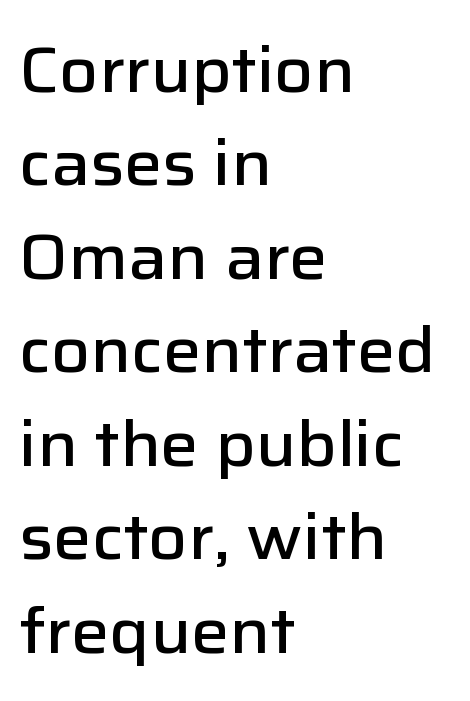
Q: Is the text bold? A: Semi-bold.
Q: Is the text italic (slanted)? A: No, it is upright.
Q: Is the typeface a serif or a sans-serif typeface? A: Sans-serif.
Q: Is the text underlined? A: No.
Q: How is the paragraph aligned? A: Left-aligned.
Q: Is the spacing between letters normal or unusually wide? A: Normal.
Q: Is the spacing between lines tight, normal or loose? A: Normal.
Q: Width (condensed, normal, or wide)? A: Normal.
Q: Stroke contrast? A: Low.
Q: x-height? A: Medium.
Q: Monospaced? A: No.
